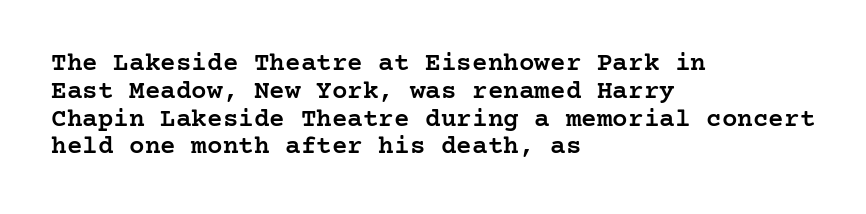
Does the lettering tilt? It doesn't — this is upright. What stands out about the letter spacing? Nothing — it is the standard amount. This rendering uses left alignment, leaving the right contour irregular. Bare-footed words on every line.
